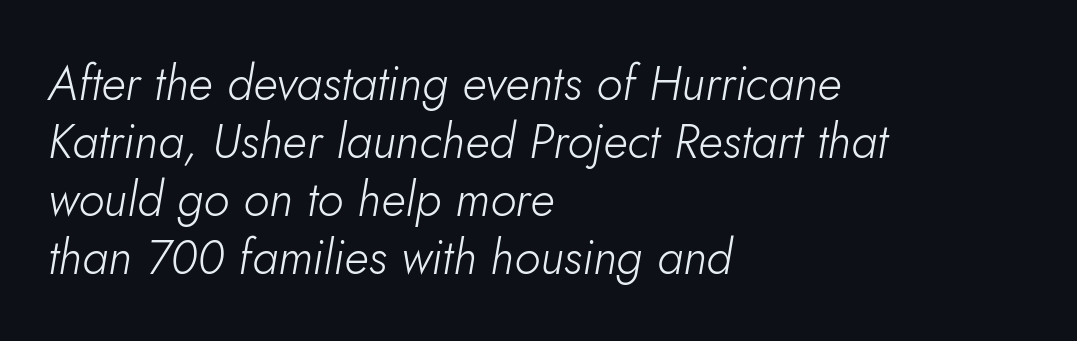
{"italic": "yes", "lean": "right", "slant_degrees": 10, "bold": "no", "weight": "light", "width": "normal", "stroke_contrast": "low", "x_height": "small", "monospaced": "no", "underline": "no", "align": "left", "line_spacing_ratio": 1.21, "letter_spacing": "normal", "letter_spacing_em": 0.0, "glyph_px": 48}
